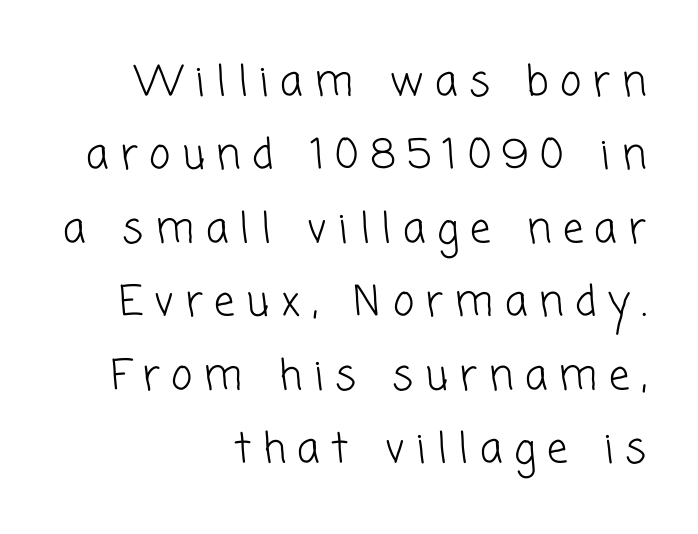
Q: Is the text bold? A: No.
Q: Is the typeface a serif or a sans-serif typeface? A: Sans-serif.
Q: Is the text underlined? A: No.
Q: How is the paragraph aligned? A: Right-aligned.
Q: Is the spacing between letters normal or unusually wide? A: Unusually wide.
Q: Width (condensed, normal, or wide)? A: Normal.
Q: Stroke contrast? A: Low.
Q: x-height? A: Medium.
Q: Monospaced? A: No.
